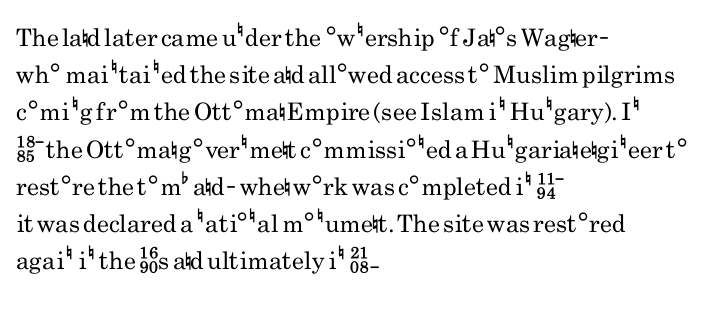
Ordinary non-slanted type is in use. This sample uses plain, unmodified letter spacing. Has an underline been added? It has not. The designer left line spacing at the default. The cut favours lightness, reaching ordinary text weight at its darkest. Layout note: lines flush left.
